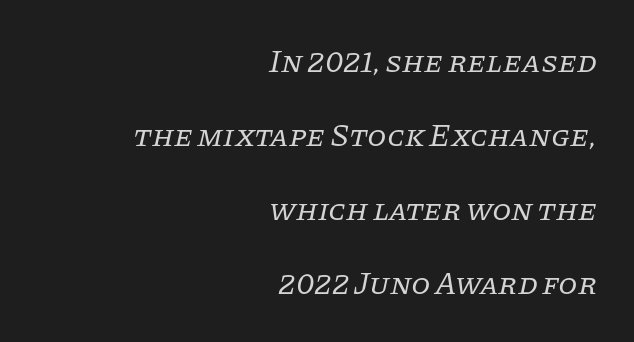
{"serif": "yes", "italic": "yes", "lean": "right", "slant_degrees": 11, "bold": "no", "weight": "regular", "width": "normal", "stroke_contrast": "low", "x_height": "large", "monospaced": "no", "underline": "no", "align": "right", "line_spacing": "loose", "line_spacing_ratio": 2.39, "letter_spacing": "normal", "letter_spacing_em": 0.0, "glyph_px": 31}
